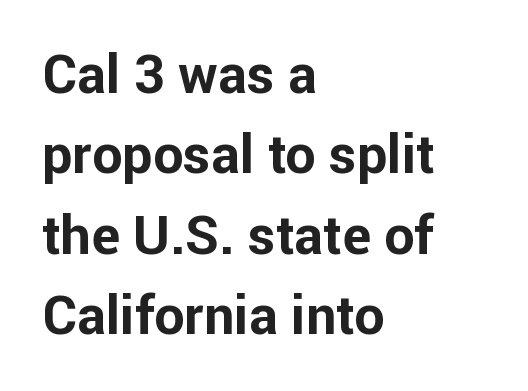
{"serif": "no", "italic": "no", "bold": "yes", "weight": "bold", "width": "normal", "stroke_contrast": "low", "x_height": "medium", "monospaced": "no", "underline": "no", "align": "left", "line_spacing": "normal", "line_spacing_ratio": 1.49, "letter_spacing": "normal", "letter_spacing_em": 0.0, "glyph_px": 54}
